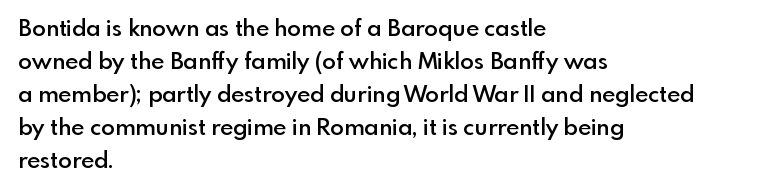
The image shows 23 px text type, upright; set left-aligned, normal line spacing (1.44x), normal letter spacing, not underlined.
